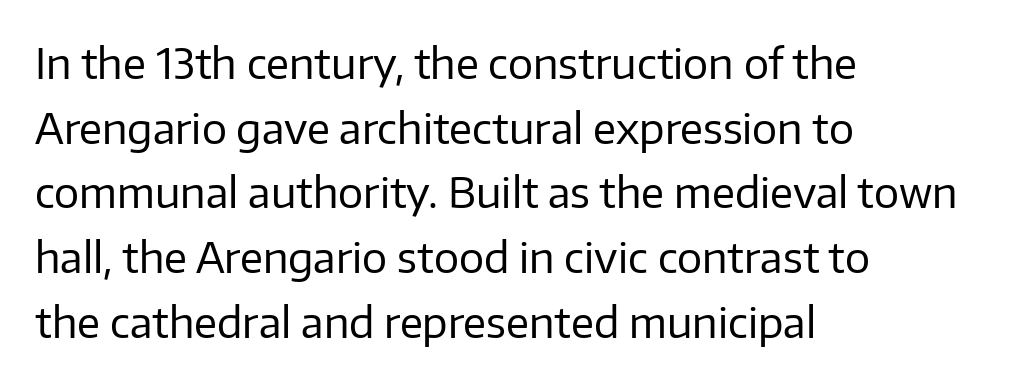
Q: Is the text bold? A: No.
Q: Is the text italic (slanted)? A: No, it is upright.
Q: Is the typeface a serif or a sans-serif typeface? A: Sans-serif.
Q: Is the text underlined? A: No.
Q: How is the paragraph aligned? A: Left-aligned.
Q: Is the spacing between letters normal or unusually wide? A: Normal.
Q: Is the spacing between lines tight, normal or loose? A: Normal.
Q: Width (condensed, normal, or wide)? A: Normal.
Q: Stroke contrast? A: Low.
Q: x-height? A: Medium.
Q: Monospaced? A: No.
